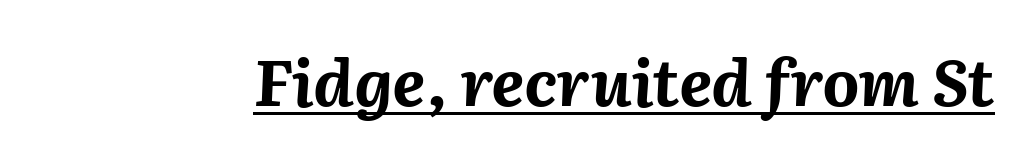
{"italic": "yes", "lean": "right", "slant_degrees": 2, "bold": "yes", "weight": "bold", "width": "normal", "stroke_contrast": "medium", "x_height": "medium", "monospaced": "no", "underline": "yes", "letter_spacing": "normal", "letter_spacing_em": 0.0, "glyph_px": 64}
